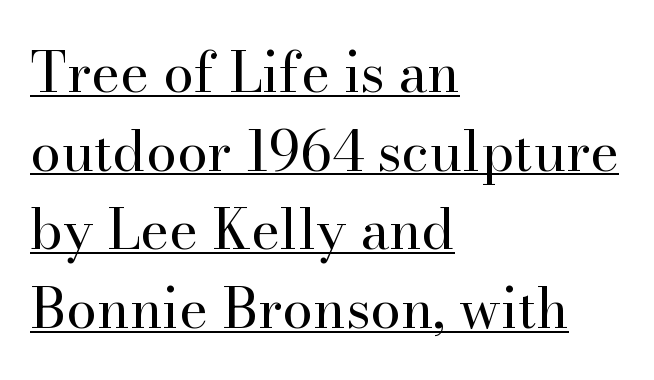
The rendering anchors every line to the left-hand side. Is there an underline? Yes — a line sits under the letters. The font family rendered here belongs to the serif group. Honestly, the row spacing looks completely unremarkable.
